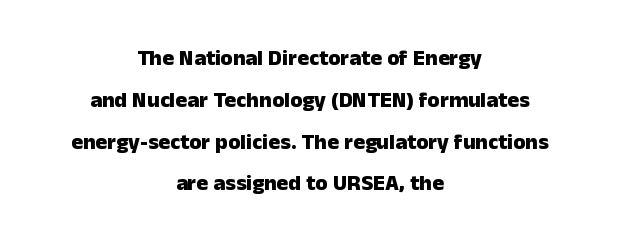
Vertical spacing — loose. The type is set solid horizontally, with unmodified tracking. The gap between lines stays unmarked. What weight is shown? A full bold with thick strokes.
